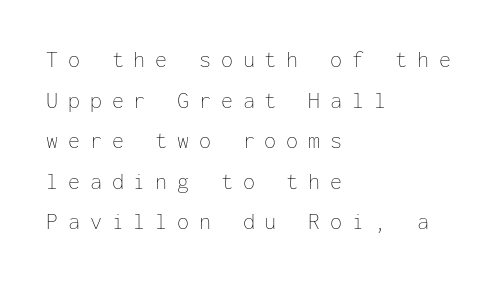
Do the letters lean? They stand straight. Successive baselines arrive at the customary interval. Each stroke keeps to a modest, everyday thickness or less. The words here are not underlined.
